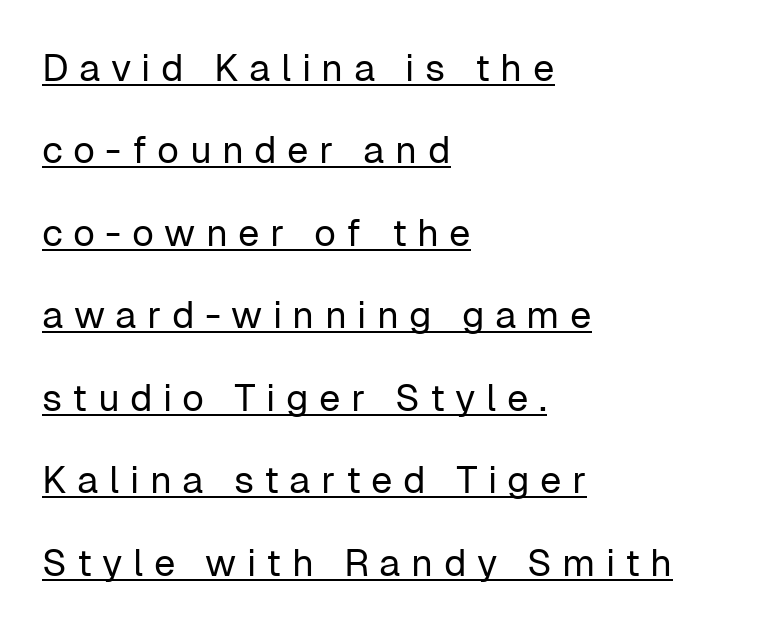
Notice how a bar underscores the lettering throughout. The text block is weighted toward the left margin, trailing off unevenly rightward. The weight tops out at a normal text grade. A typesetter would call this heavily tracked-out type. A typesetter would label this face a sans. The font's upright variant was chosen for this text.
